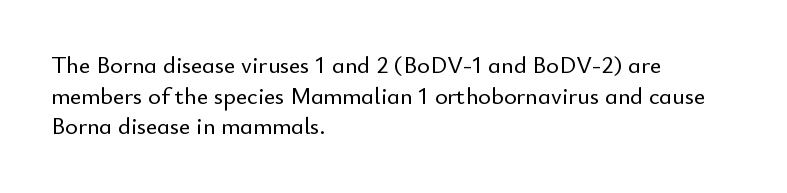
The image shows 24 px text type, upright; set left-aligned, normal line spacing (1.28x), normal letter spacing, not underlined.
